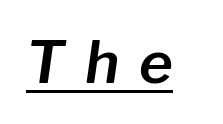
{"italic": "yes", "lean": "right", "slant_degrees": 8, "width": "normal", "stroke_contrast": "low", "x_height": "medium", "monospaced": "no", "underline": "yes", "letter_spacing": "wide", "letter_spacing_em": 0.34, "glyph_px": 58}
